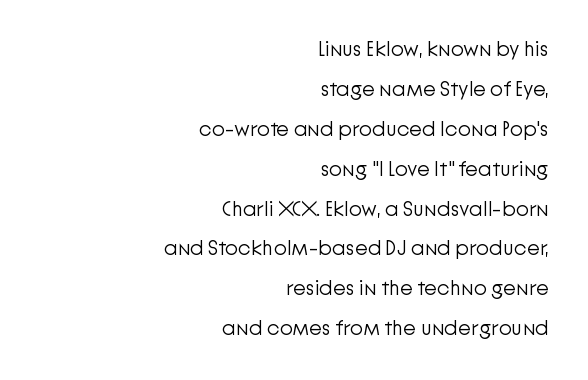
The image shows 21 px text type, upright; set right-aligned, loose line spacing (1.9x), normal letter spacing, not underlined.
